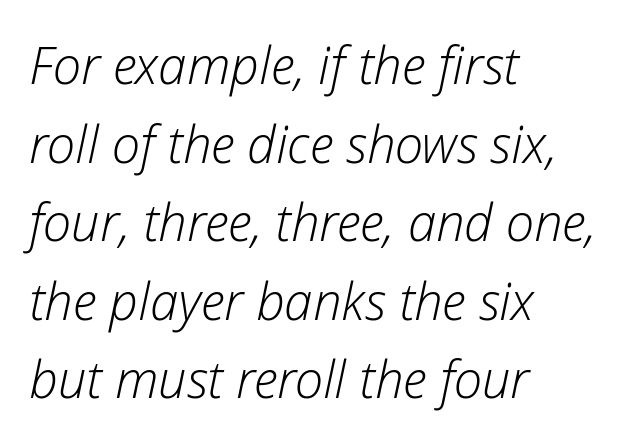
The letters advance in unequal steps, a hallmark of proportional type. The strokes carry an ordinary text weight at most. Rendered with sloped, italic letterforms. Vertically, the passage feels balanced, rows spaced as you'd expect. Observe the ordinary spacing: letters are neighbours, not strangers. Teacher's note: observe the even left margin — that is flush-left alignment.
